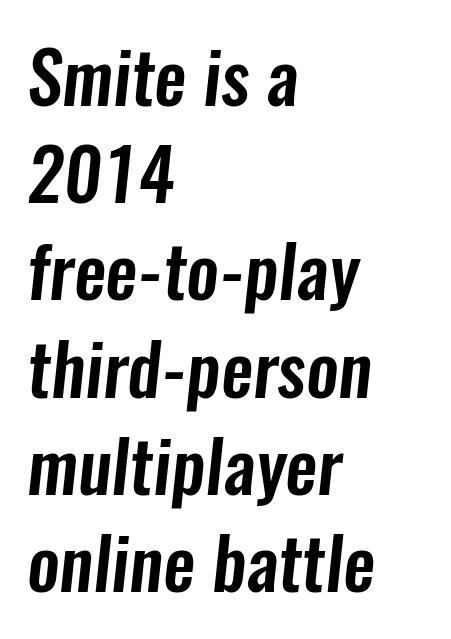
Q: Is the typeface a serif or a sans-serif typeface? A: Sans-serif.
Q: Is the text underlined? A: No.
Q: How is the paragraph aligned? A: Left-aligned.
Q: Is the spacing between letters normal or unusually wide? A: Normal.
Q: Is the spacing between lines tight, normal or loose? A: Normal.
Q: Width (condensed, normal, or wide)? A: Condensed.
Q: Stroke contrast? A: Low.
Q: x-height? A: Medium.
Q: Monospaced? A: No.
